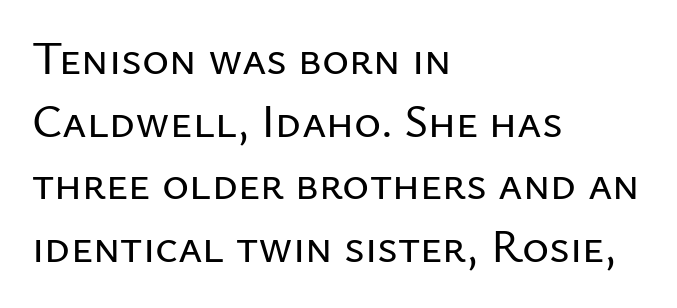
Q: Is the text italic (slanted)? A: No, it is upright.
Q: Is the typeface a serif or a sans-serif typeface? A: Sans-serif.
Q: Is the text underlined? A: No.
Q: How is the paragraph aligned? A: Left-aligned.
Q: Is the spacing between letters normal or unusually wide? A: Normal.
Q: Is the spacing between lines tight, normal or loose? A: Normal.
Q: Width (condensed, normal, or wide)? A: Normal.
Q: Stroke contrast? A: Low.
Q: x-height? A: Medium.
Q: Monospaced? A: No.
